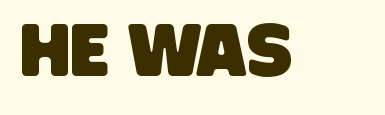
The image shows 74 px condensed sans-serif type; set normal letter spacing, not underlined; low stroke contrast and a large x-height.
